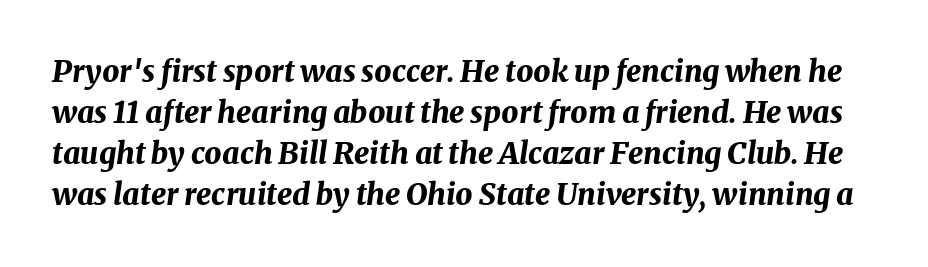
{"italic": "yes", "lean": "right", "slant_degrees": 8, "bold": "yes", "weight": "bold", "width": "normal", "stroke_contrast": "medium", "x_height": "medium", "monospaced": "no", "underline": "no", "line_spacing": "normal", "line_spacing_ratio": 1.37, "letter_spacing": "normal", "letter_spacing_em": 0.0, "glyph_px": 30}
